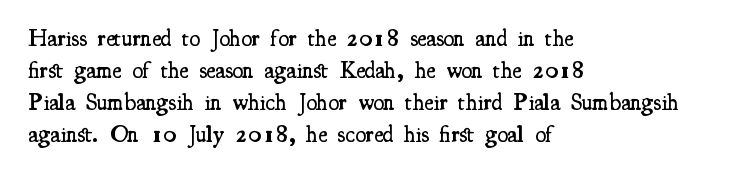
Q: Is the text bold? A: Semi-bold.
Q: Is the text italic (slanted)? A: No, it is upright.
Q: Is the text underlined? A: No.
Q: How is the paragraph aligned? A: Left-aligned.
Q: Is the spacing between letters normal or unusually wide? A: Normal.
Q: Is the spacing between lines tight, normal or loose? A: Normal.
